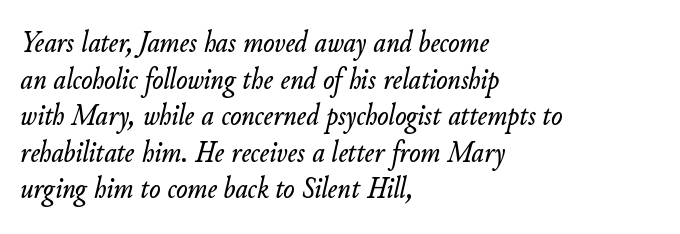
Q: Is the text italic (slanted)? A: Yes, it leans right by about 11 degrees.
Q: Is the text underlined? A: No.
Q: How is the paragraph aligned? A: Left-aligned.
Q: Is the spacing between letters normal or unusually wide? A: Normal.
Q: Width (condensed, normal, or wide)? A: Normal.
Q: Stroke contrast? A: Low.
Q: x-height? A: Small.
Q: Monospaced? A: No.
